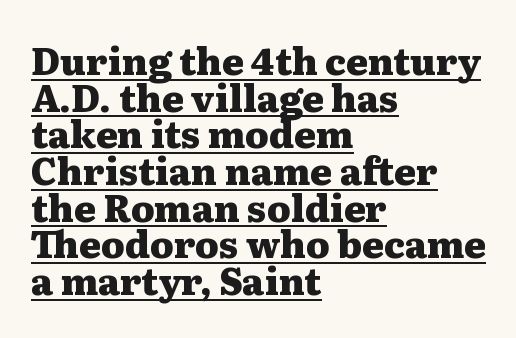
Q: Is the text bold? A: Yes.
Q: Is the text italic (slanted)? A: No, it is upright.
Q: Is the typeface a serif or a sans-serif typeface? A: Serif.
Q: Is the text underlined? A: Yes.
Q: How is the paragraph aligned? A: Left-aligned.
Q: Is the spacing between letters normal or unusually wide? A: Normal.
Q: Is the spacing between lines tight, normal or loose? A: Tight.
Q: Width (condensed, normal, or wide)? A: Wide.
Q: Stroke contrast? A: Medium.
Q: x-height? A: Medium.
Q: Monospaced? A: No.
